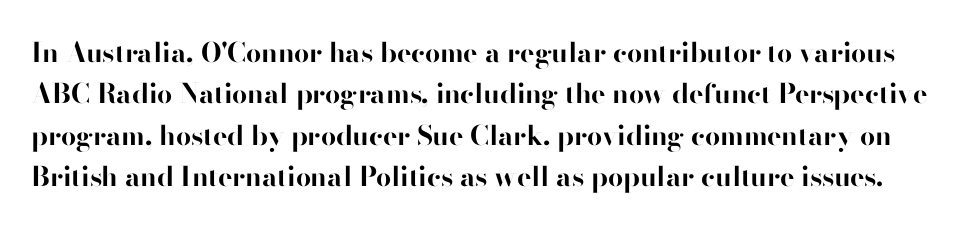
{"italic": "no", "bold": "yes", "underline": "no", "line_spacing": "normal", "line_spacing_ratio": 1.53, "letter_spacing": "normal", "letter_spacing_em": 0.0, "glyph_px": 27}
